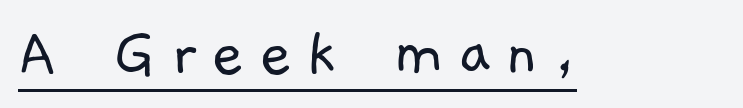
The strokes are not fattened; the text isn't bold. This is sans-serif lettering, the kind often seen on screens and signage. The letters advance in unequal steps, a hallmark of proportional type. What decoration does the sample have? An underline.
